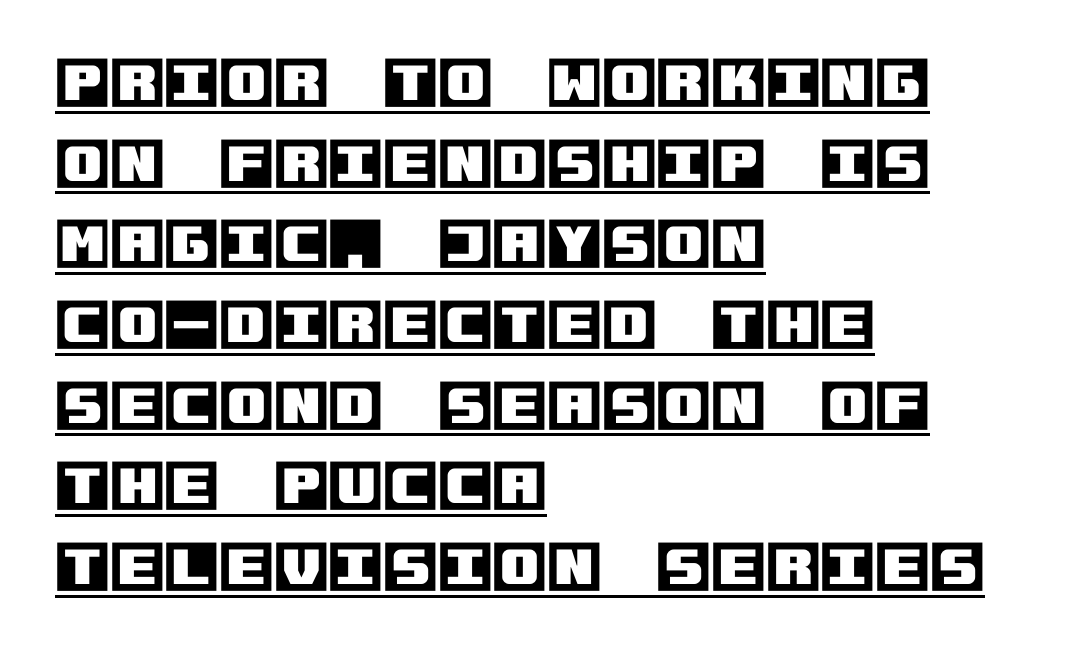
The image shows 56 px text type, upright; set left-aligned, normal line spacing (1.44x), normal letter spacing, underlined; a large x-height.
